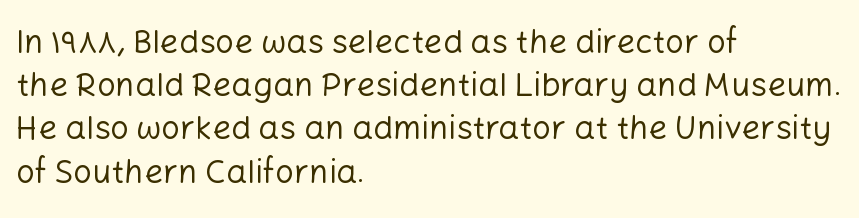
{"serif": "no", "italic": "no", "bold": "no", "weight": "regular", "width": "normal", "stroke_contrast": "low", "x_height": "medium", "monospaced": "no", "underline": "no", "align": "left", "line_spacing": "normal", "line_spacing_ratio": 1.31, "letter_spacing": "normal", "letter_spacing_em": 0.0, "glyph_px": 33}
